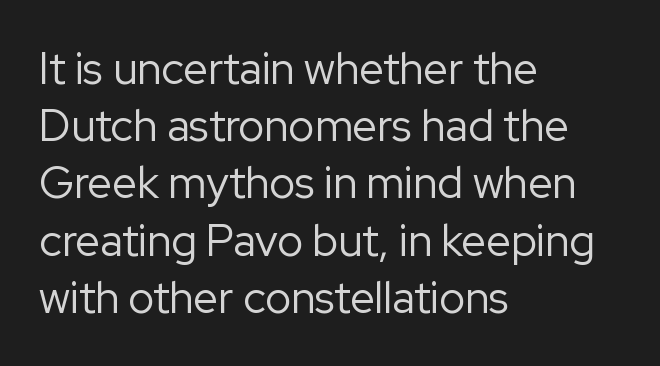
The image shows 44 px regular-weight sans-serif type, upright; set left-aligned, normal line spacing (1.3x), normal letter spacing, not underlined; low stroke contrast and a medium x-height.
